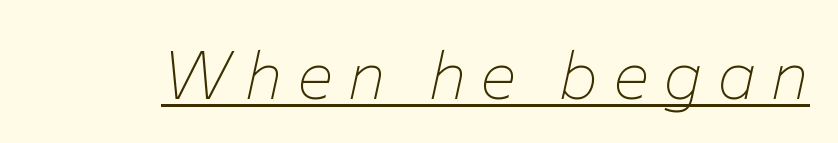
Q: Is the text bold? A: No.
Q: Is the text italic (slanted)? A: Yes, it leans right by about 12 degrees.
Q: Is the text underlined? A: Yes.
Q: Is the spacing between letters normal or unusually wide? A: Unusually wide.
Q: Width (condensed, normal, or wide)? A: Normal.
Q: Stroke contrast? A: Low.
Q: x-height? A: Medium.
Q: Monospaced? A: No.
